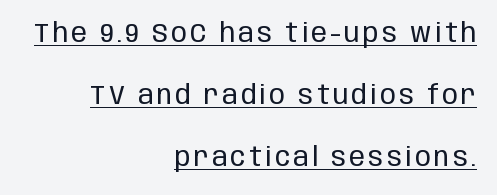
Q: Is the text bold? A: No.
Q: Is the text italic (slanted)? A: No, it is upright.
Q: Is the text underlined? A: Yes.
Q: How is the paragraph aligned? A: Right-aligned.
Q: Is the spacing between lines tight, normal or loose? A: Loose.
